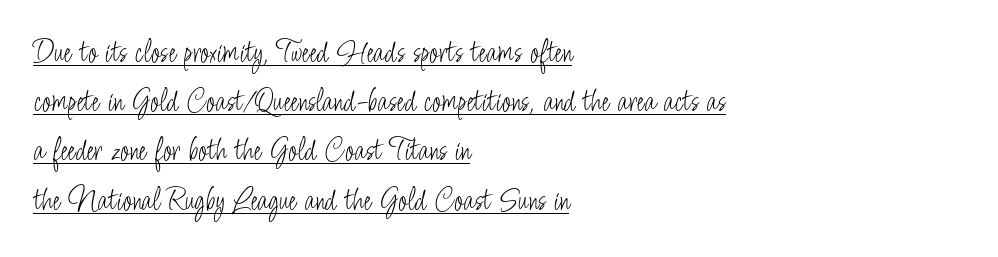
Q: Is the text bold? A: No.
Q: Is the text italic (slanted)? A: Yes.
Q: Is the typeface a serif or a sans-serif typeface? A: Sans-serif.
Q: Is the text underlined? A: Yes.
Q: How is the paragraph aligned? A: Left-aligned.
Q: Is the spacing between letters normal or unusually wide? A: Normal.
Q: Is the spacing between lines tight, normal or loose? A: Normal.
Q: Width (condensed, normal, or wide)? A: Condensed.
Q: Stroke contrast? A: Low.
Q: x-height? A: Small.
Q: Monospaced? A: No.
